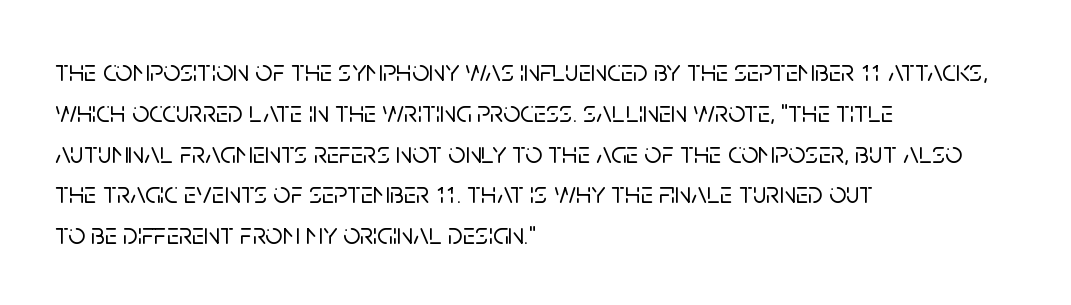
Q: Is the text italic (slanted)? A: No, it is upright.
Q: Is the typeface a serif or a sans-serif typeface? A: Sans-serif.
Q: Is the text underlined? A: No.
Q: How is the paragraph aligned? A: Left-aligned.
Q: Is the spacing between letters normal or unusually wide? A: Normal.
Q: Is the spacing between lines tight, normal or loose? A: Normal.
Q: Width (condensed, normal, or wide)? A: Normal.
Q: Stroke contrast? A: Low.
Q: x-height? A: Large.
Q: Monospaced? A: No.
